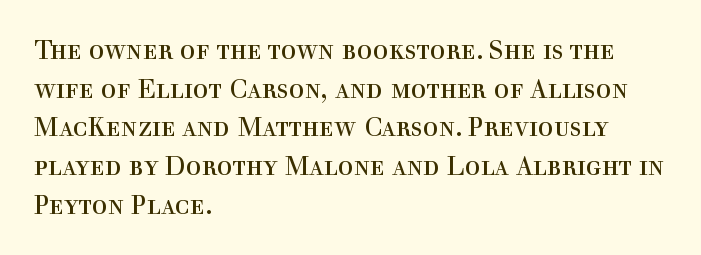
Posture: vertical. The weight tops out at a normal text grade. Words appear dense and cohesive because spacing is normal. If you drew a ruler down the left edge, every line would touch it. Line spacing here is normal. Underline: absent.
